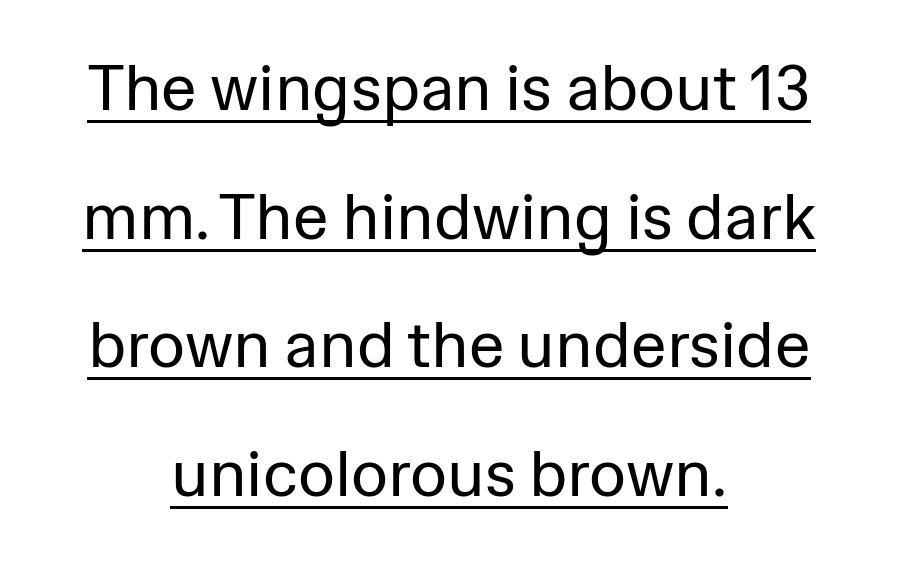
{"serif": "no", "italic": "no", "bold": "no", "weight": "regular", "width": "normal", "stroke_contrast": "low", "x_height": "medium", "monospaced": "no", "underline": "yes", "align": "center", "line_spacing": "loose", "line_spacing_ratio": 2.01, "letter_spacing": "normal", "letter_spacing_em": 0.0, "glyph_px": 64}
